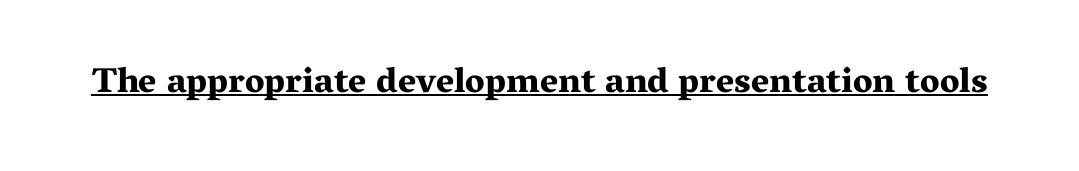
Q: Is the text bold? A: Yes.
Q: Is the text italic (slanted)? A: No, it is upright.
Q: Is the typeface a serif or a sans-serif typeface? A: Serif.
Q: Is the text underlined? A: Yes.
Q: Is the spacing between letters normal or unusually wide? A: Normal.
Q: Width (condensed, normal, or wide)? A: Wide.
Q: Stroke contrast? A: Medium.
Q: x-height? A: Medium.
Q: Monospaced? A: No.
